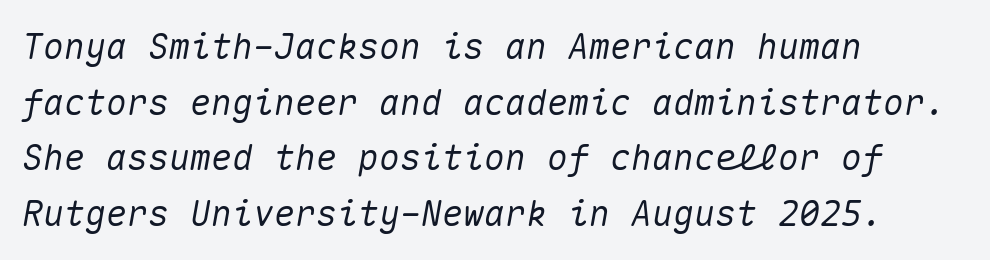
{"italic": "yes", "lean": "right", "slant_degrees": 10, "width": "normal", "stroke_contrast": "medium", "x_height": "medium", "monospaced": "yes", "underline": "no", "align": "left", "line_spacing": "normal", "line_spacing_ratio": 1.59, "letter_spacing": "normal", "letter_spacing_em": 0.0, "glyph_px": 35}
